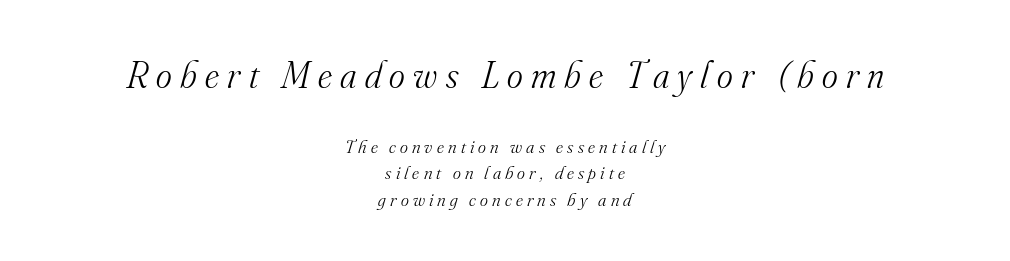
Q: Is the text bold? A: No.
Q: Is the text italic (slanted)? A: Yes, it leans right by about 16 degrees.
Q: Is the typeface a serif or a sans-serif typeface? A: Serif.
Q: Is the text underlined? A: No.
Q: How is the paragraph aligned? A: Centered.
Q: Is the spacing between letters normal or unusually wide? A: Unusually wide.
Q: Is the spacing between lines tight, normal or loose? A: Normal.
Q: Which block of text is set in a larger size, the first (top) or the second (bottom)? A: The first (top) one.
Q: Width (condensed, normal, or wide)? A: Normal.
Q: Stroke contrast? A: Medium.
Q: x-height? A: Small.
Q: Monospaced? A: No.
